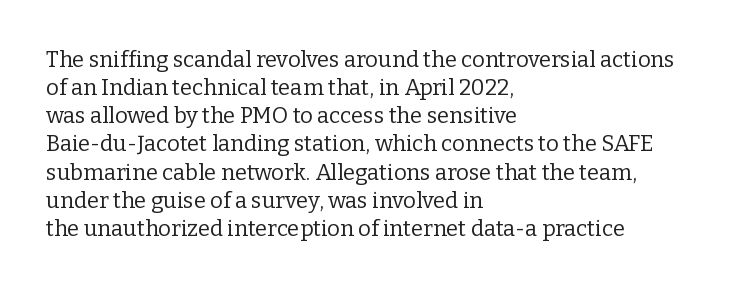
{"italic": "no", "bold": "no", "underline": "no", "align": "left", "line_spacing": "normal", "line_spacing_ratio": 1.28, "letter_spacing": "normal", "letter_spacing_em": 0.0, "glyph_px": 22}
